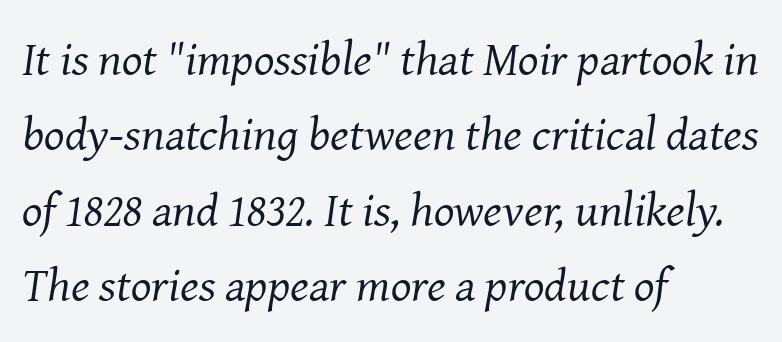
The image shows 48 px regular-weight serif type, italic (leaning right); set left-aligned, normal line spacing (1.57x), normal letter spacing, not underlined; medium stroke contrast and a medium x-height.
